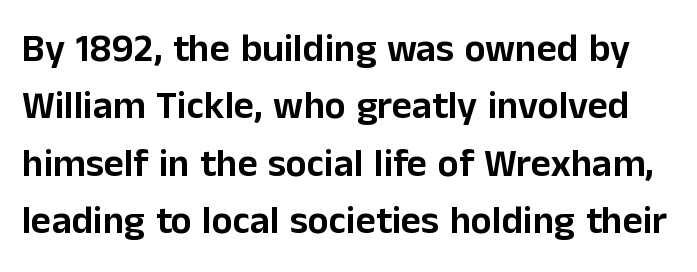
Q: Is the text italic (slanted)? A: No, it is upright.
Q: Is the typeface a serif or a sans-serif typeface? A: Sans-serif.
Q: Is the text underlined? A: No.
Q: Is the spacing between letters normal or unusually wide? A: Normal.
Q: Is the spacing between lines tight, normal or loose? A: Normal.
Q: Width (condensed, normal, or wide)? A: Normal.
Q: Stroke contrast? A: Low.
Q: x-height? A: Medium.
Q: Monospaced? A: No.
